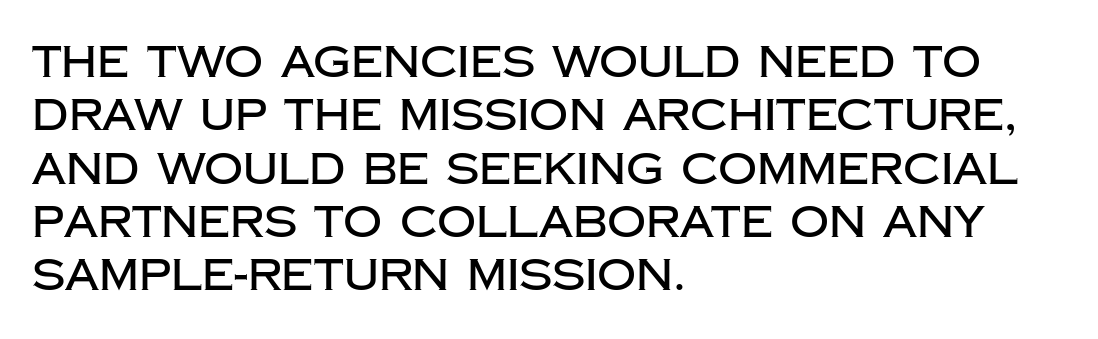
The passage shown is not underscored anywhere. This sample is left-justified, so line endings fall wherever the words run out. The rendering uses natural spacing where letterforms have individual widths. Vertical strokes here are truly vertical. Words appear dense and cohesive because spacing is normal. Stroke terminals: plain, sans-serif.
